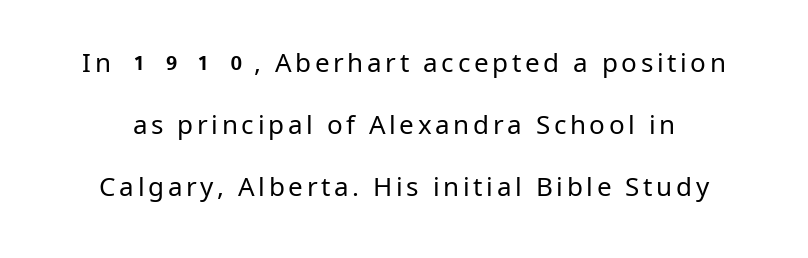
Q: Is the text bold? A: No.
Q: Is the text italic (slanted)? A: No, it is upright.
Q: Is the text underlined? A: No.
Q: How is the paragraph aligned? A: Centered.
Q: Is the spacing between lines tight, normal or loose? A: Loose.
